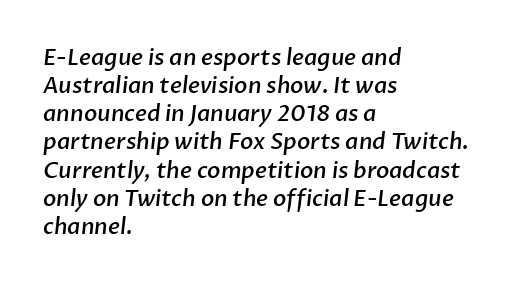
The letterforms sit shoulder to shoulder at normal distance. Plain, unruled lines of type. The block of text has a typical density, with ordinary space between rows. The face used here is a semibold: visibly heavier than regular, lighter than bold.
